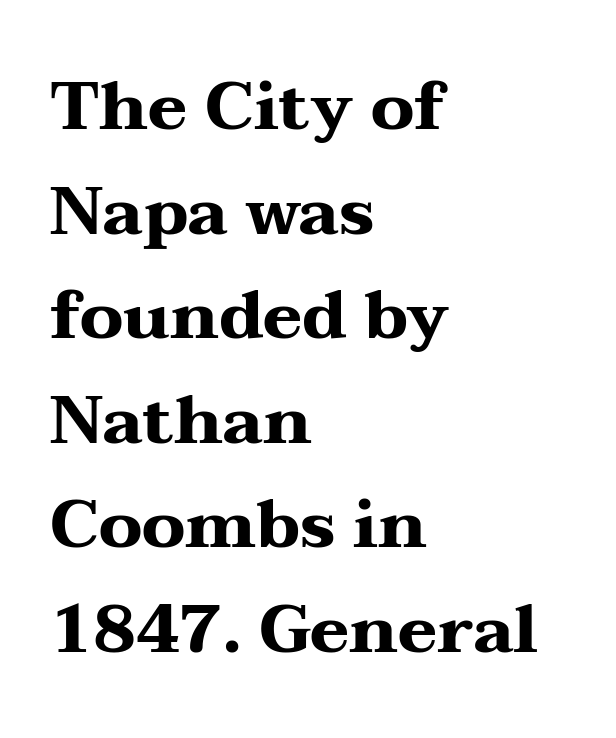
The image shows 67 px heavy, wide serif type, upright; set left-aligned, normal line spacing (1.56x), normal letter spacing, not underlined; medium stroke contrast and a medium x-height.
